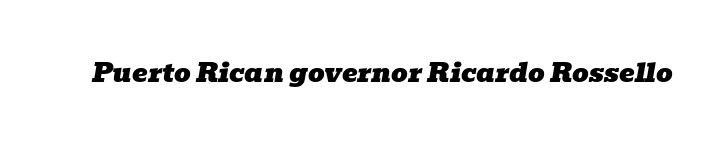
Emphasis-style slanted type is in use. A bare baseline throughout the passage. Standard letterfit; no display-style spreading of the glyphs.
